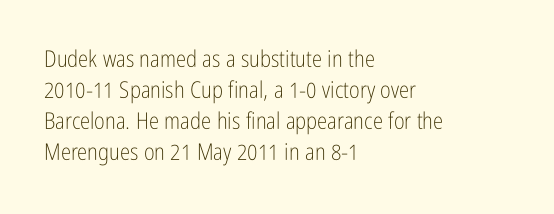
Posture: upright roman. The ragged edge is on the right, which tells us the setting is flush left. Reading down the column, the eye jumps a familiar distance to each next line. The specimen omits any rule beneath the text block's lines. The face looks like a standard text weight, possibly lighter.
